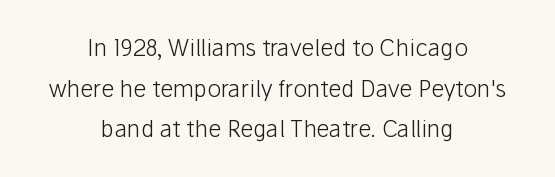
{"italic": "no", "bold": "no", "underline": "no", "align": "center", "line_spacing_ratio": 1.77, "letter_spacing": "normal", "letter_spacing_em": 0.0, "glyph_px": 23}
